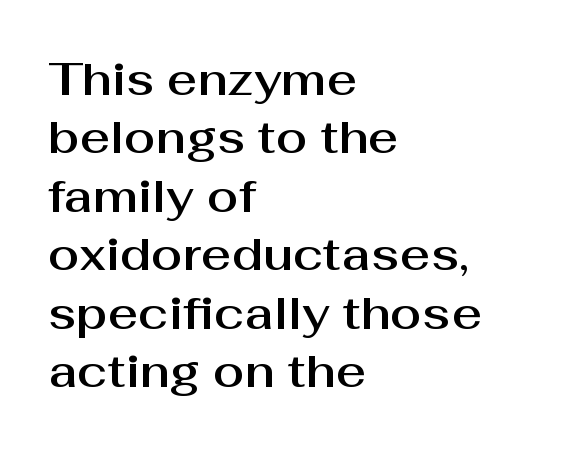
Q: Is the text italic (slanted)? A: No, it is upright.
Q: Is the typeface a serif or a sans-serif typeface? A: Sans-serif.
Q: Is the text underlined? A: No.
Q: How is the paragraph aligned? A: Left-aligned.
Q: Is the spacing between letters normal or unusually wide? A: Normal.
Q: Is the spacing between lines tight, normal or loose? A: Normal.
Q: Width (condensed, normal, or wide)? A: Normal.
Q: Stroke contrast? A: Medium.
Q: x-height? A: Medium.
Q: Monospaced? A: No.
